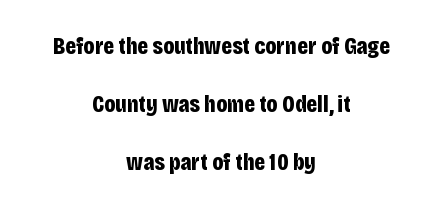
The image shows 24 px bold type, upright; set centered, loose line spacing (2.42x), normal letter spacing, not underlined.
